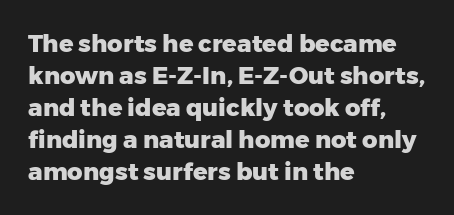
How are the letters spaced? Ordinarily, with no added tracking. Left-aligned paragraph, ragged on the right. The rows are spaced the way most documents space them. The glyphs are unaccompanied by any horizontal stroke below them. Weight check: bold — yes, fully. Ordinary non-slanted type is in use.
